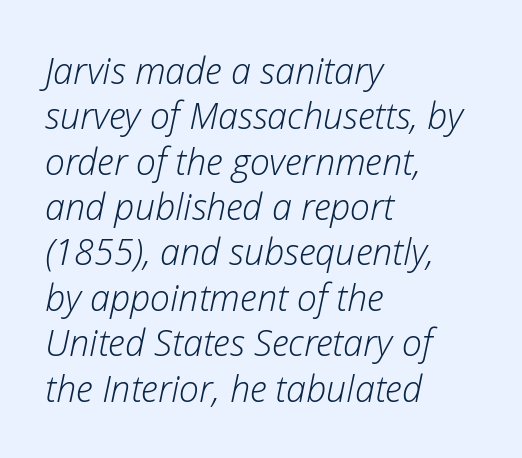
The image shows 36 px light type, italic (leaning right); set left-aligned, normal line spacing (1.26x), normal letter spacing, not underlined; low stroke contrast and a medium x-height.
